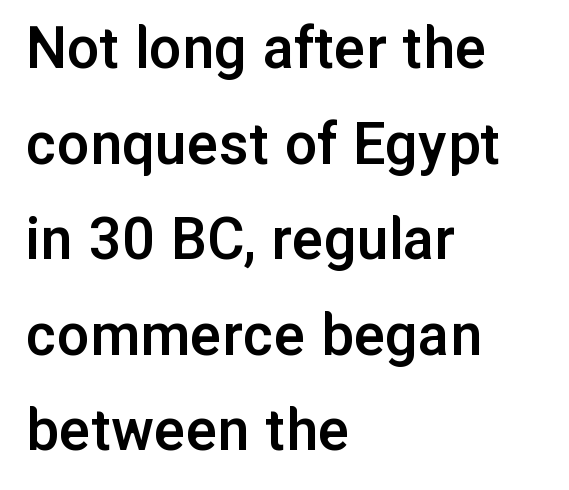
{"serif": "no", "italic": "no", "bold": "semi", "weight": "semibold", "width": "normal", "stroke_contrast": "low", "x_height": "medium", "monospaced": "no", "underline": "no", "align": "left", "line_spacing": "normal", "line_spacing_ratio": 1.47, "letter_spacing": "normal", "letter_spacing_em": 0.0, "glyph_px": 65}
